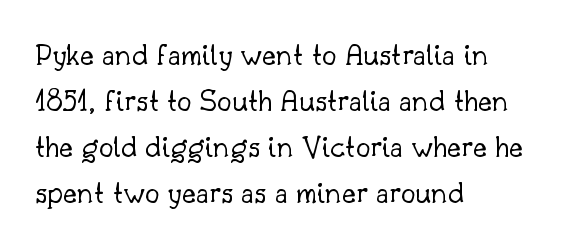
The letterforms sit shoulder to shoulder at normal distance. Rendered with straight, roman letterforms. Weight: not bold — regular or lighter. The space between consecutive lines is moderate.
